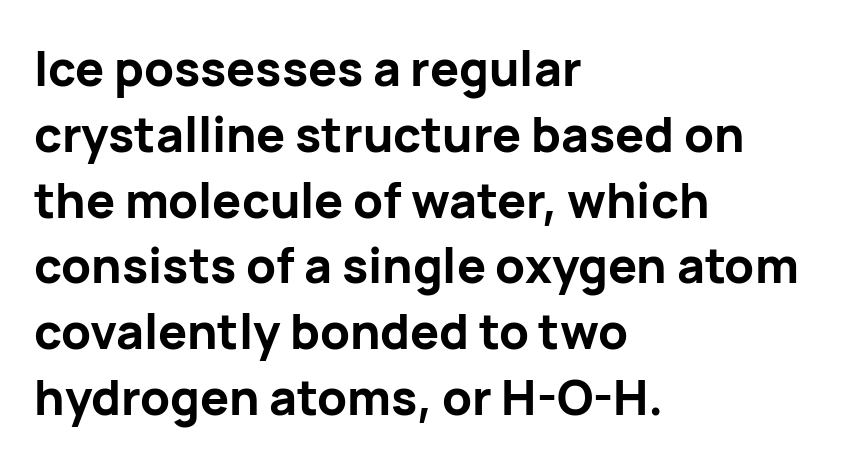
The image shows 48 px bold sans-serif type, upright; set left-aligned, normal line spacing (1.37x), normal letter spacing, not underlined; low stroke contrast and a medium x-height.
